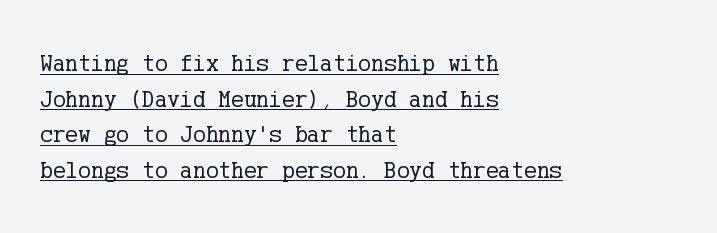
{"italic": "no", "bold": "no", "underline": "yes", "align": "left", "line_spacing": "normal", "line_spacing_ratio": 1.48, "letter_spacing": "normal", "letter_spacing_em": 0.0, "glyph_px": 24}
